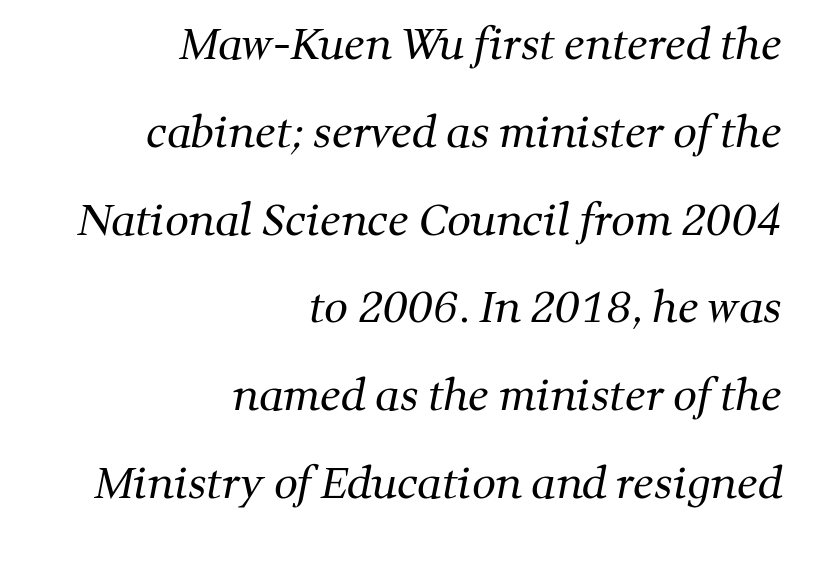
The image shows 42 px regular-weight serif type; set right-aligned, loose line spacing (2.09x), normal letter spacing, not underlined; medium stroke contrast and a medium x-height.
